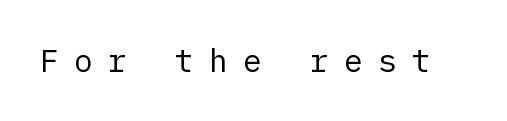
Letters rest on an invisible, unmarked baseline. Does the lettering tilt? It doesn't — this is upright. Students, note that the glyphs here are deliberately spaced far apart. Bold? No — there's no thickening of the strokes. The rendering shows plain stroke endings on the letterforms — a sans-serif design.
